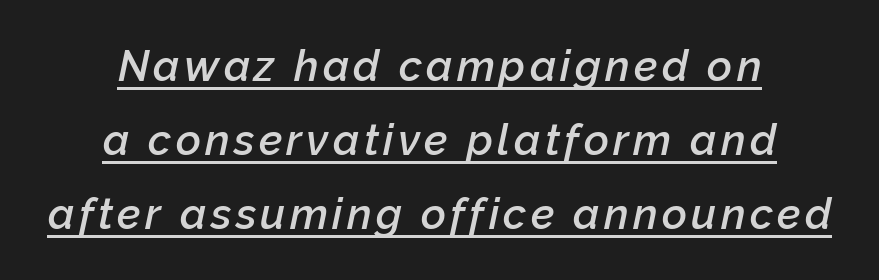
Q: Is the text bold? A: Semi-bold.
Q: Is the text italic (slanted)? A: Yes, it leans right by about 12 degrees.
Q: Is the text underlined? A: Yes.
Q: How is the paragraph aligned? A: Centered.
Q: Width (condensed, normal, or wide)? A: Normal.
Q: Stroke contrast? A: Low.
Q: x-height? A: Medium.
Q: Monospaced? A: No.
